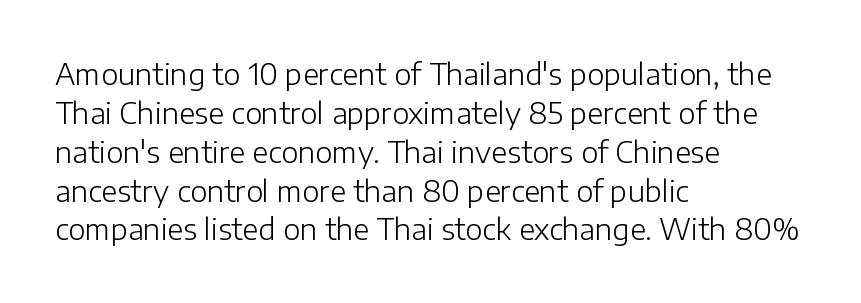
{"serif": "no", "italic": "no", "bold": "no", "weight": "light", "width": "normal", "stroke_contrast": "low", "x_height": "medium", "monospaced": "no", "underline": "no", "align": "left", "line_spacing": "normal", "line_spacing_ratio": 1.34, "letter_spacing": "normal", "letter_spacing_em": 0.0, "glyph_px": 29}
